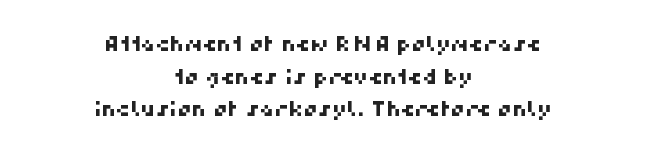
The face used here is rendered with its standard letterfit. Only glyphs here, with clear space below each row. Layout note: lines centered. A typesetter would call this leading conventional body-copy spacing.
